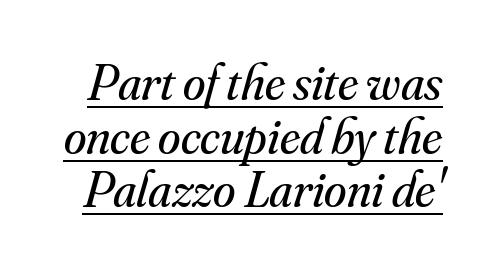
{"serif": "yes", "italic": "yes", "lean": "right", "slant_degrees": 16, "bold": "no", "weight": "regular", "width": "normal", "stroke_contrast": "medium", "x_height": "small", "monospaced": "no", "underline": "yes", "line_spacing": "tight", "line_spacing_ratio": 1.05, "letter_spacing": "normal", "letter_spacing_em": 0.0, "glyph_px": 51}
